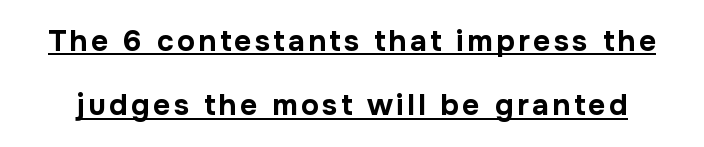
One glance says open: line gaps are wider than usual. Note the varied advance widths — an 'i' is clearly narrower than an 'm'. These lines carry a lot of weight — the face is fully bold. Italic: no, the glyphs are upright roman.
